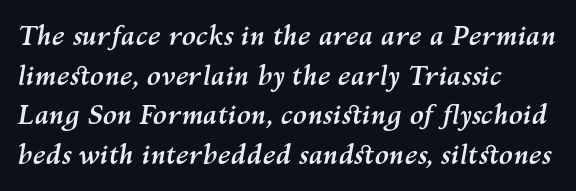
The image shows 26 px bold type, italic (leaning right); set left-aligned, normal line spacing (1.52x), normal letter spacing, not underlined.
